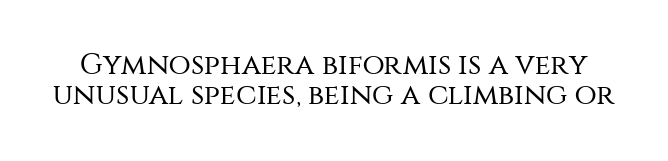
The image shows 29 px regular-weight sans-serif type, upright; set tight line spacing (1.05x), normal letter spacing, not underlined; medium stroke contrast and a large x-height.
